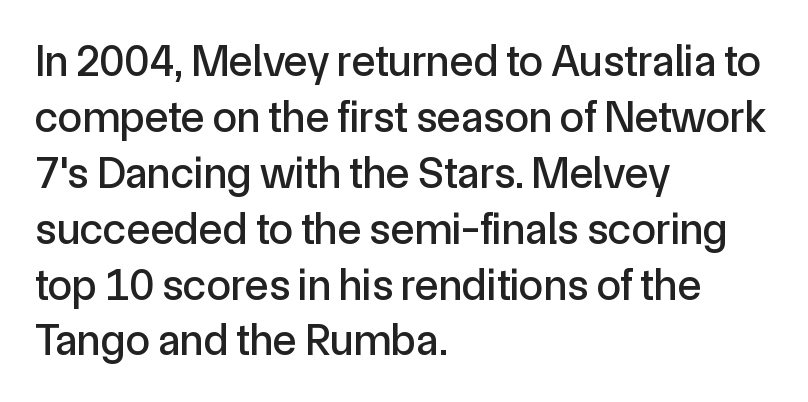
The image shows 44 px sans-serif type, upright; set left-aligned, normal line spacing (1.27x), normal letter spacing, not underlined; a medium x-height.
